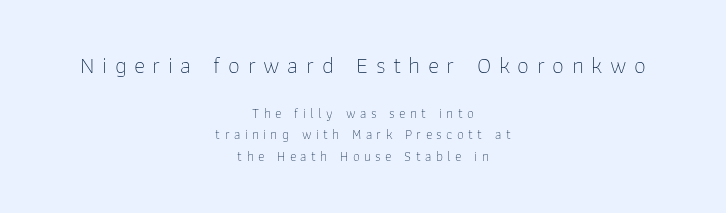
The image shows 24 px text type, upright; set centered, normal line spacing (1.53x), unusually wide letter spacing (+0.31 em), not underlined; the first (top) block is 1.71x larger.
